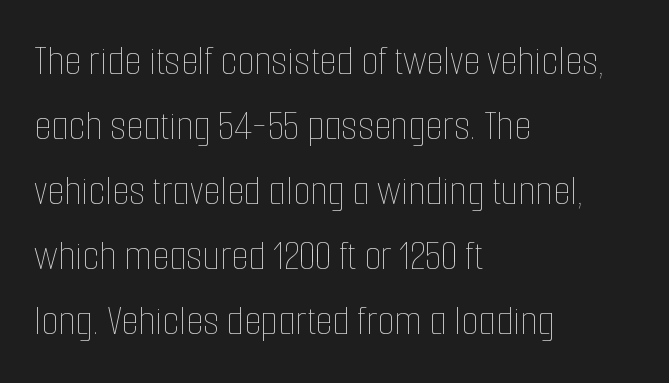
The image shows 44 px thin, condensed type, upright; set left-aligned, normal line spacing (1.48x), normal letter spacing, not underlined; low stroke contrast and a medium x-height.
